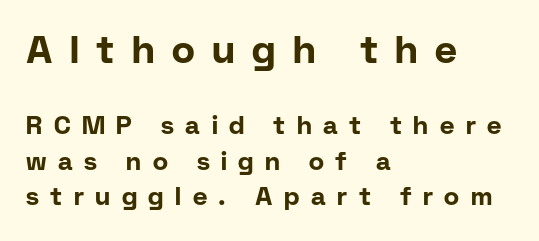
The passage shown is emphatically bold. The rendering inserts visible extra space after every character. The first block has been scaled up relative to the second. Nobody drew a line under any word here.
